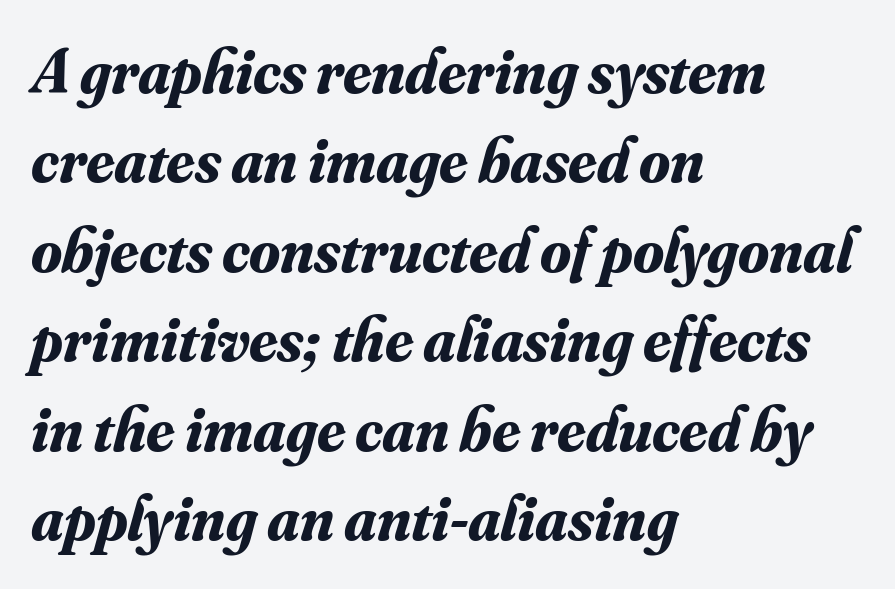
The image shows 63 px bold serif type, italic (leaning right); set left-aligned, normal line spacing (1.42x), normal letter spacing, not underlined; medium stroke contrast and a small x-height.
